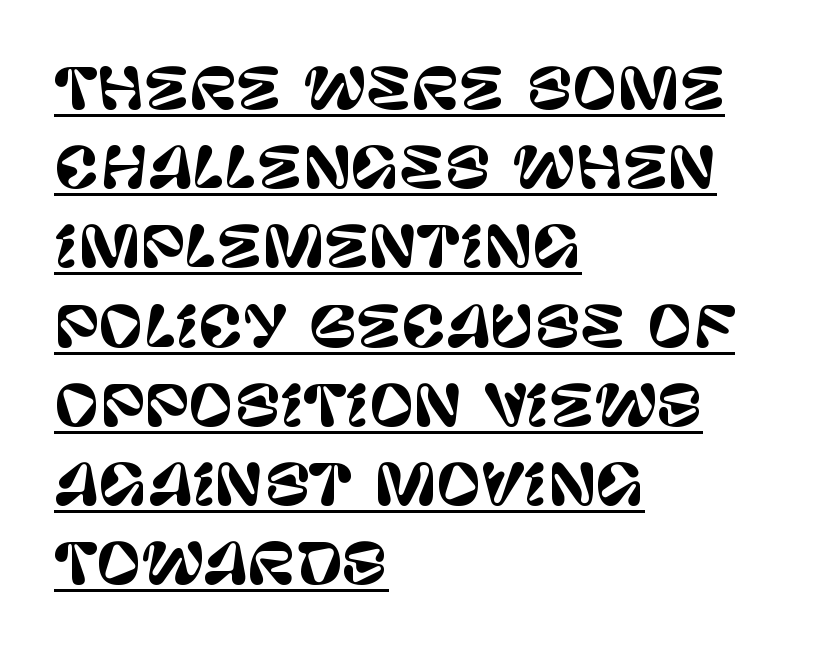
Whoever set this chose a conventional vertical rhythm. Which margin do the lines hug? The left one — the right edge is uneven. Each letter keeps its own natural width here, so spacing adapts to shape. The letters sit at their default tracking, neither squeezed nor spread. Nope, no serifs anywhere on these letters.
